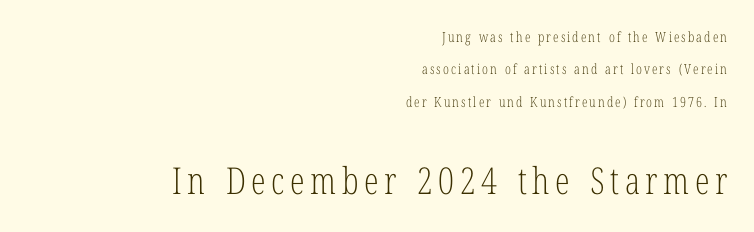
{"serif": "yes", "italic": "no", "bold": "no", "weight": "light", "width": "condensed", "stroke_contrast": "low", "x_height": "medium", "monospaced": "no", "underline": "no", "align": "right", "line_spacing": "loose", "line_spacing_ratio": 2.31, "larger_block": "second", "size_ratio": 2.64, "glyph_px": 37}
